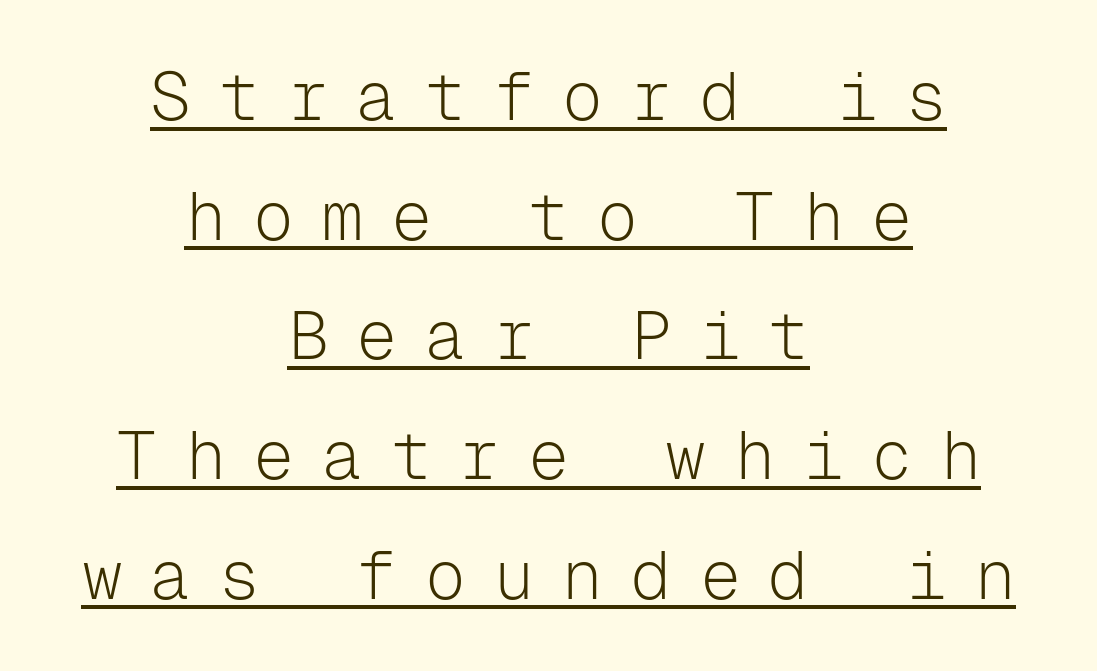
The image shows 68 px light sans-serif type, upright, monospaced; set centered, line spacing 1.76x, unusually wide letter spacing (+0.41 em), underlined; low stroke contrast and a medium x-height.
